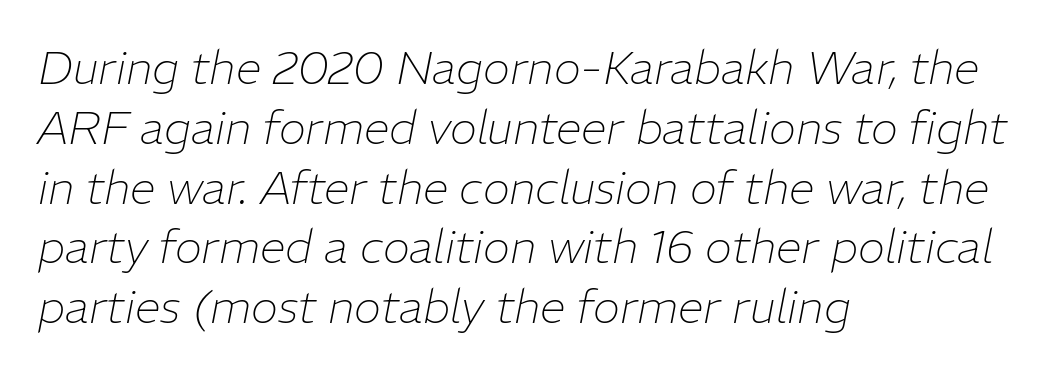
The image shows 46 px thin type, italic (leaning right); set left-aligned, normal line spacing (1.3x), normal letter spacing, not underlined; low stroke contrast and a medium x-height.
